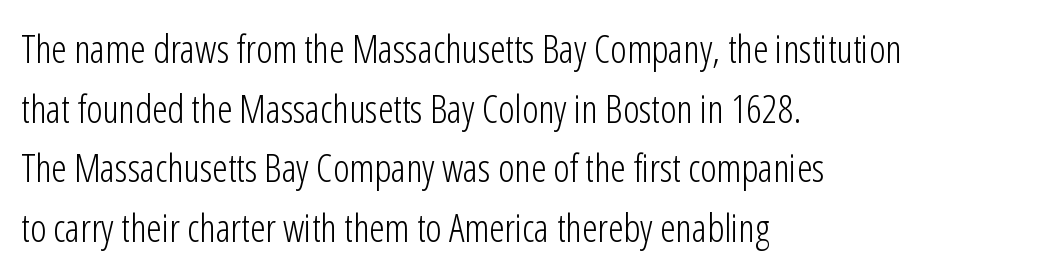
The typeface chosen for these lines omits serifs. Line spacing here is normal. You could call the tracking neutral — neither tight nor loose. The letters stand upright; this is a roman face. Left-aligned paragraph, ragged on the right.
